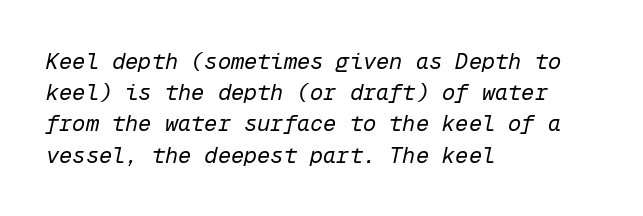
{"italic": "yes", "lean": "right", "slant_degrees": 12, "bold": "no", "underline": "no", "align": "left", "line_spacing": "normal", "line_spacing_ratio": 1.42, "letter_spacing": "normal", "letter_spacing_em": 0.0, "glyph_px": 22}
